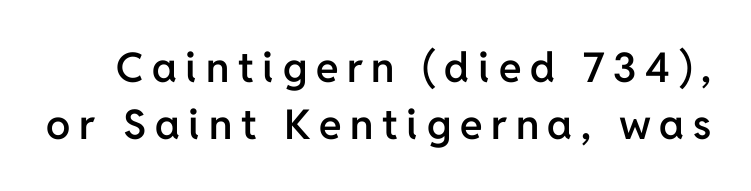
The image shows 41 px semibold sans-serif type, upright; set normal line spacing (1.38x), unusually wide letter spacing (+0.21 em), not underlined; low stroke contrast and a medium x-height.
